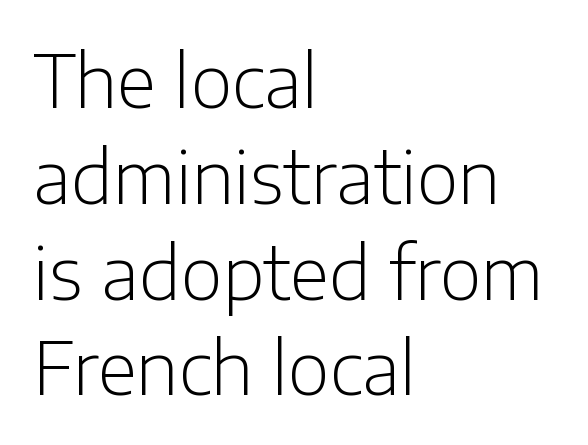
Observe the absence of serifs on each vertical stroke in this sample. The lettering stays uniformly vertical, giving the passage a roman look. Nobody drew a line under any word here. Whoever set this chose a conventional vertical rhythm. Does the copy run flush right? No — it runs flush left. Think standard paragraph weight, or any step lighter than that.
